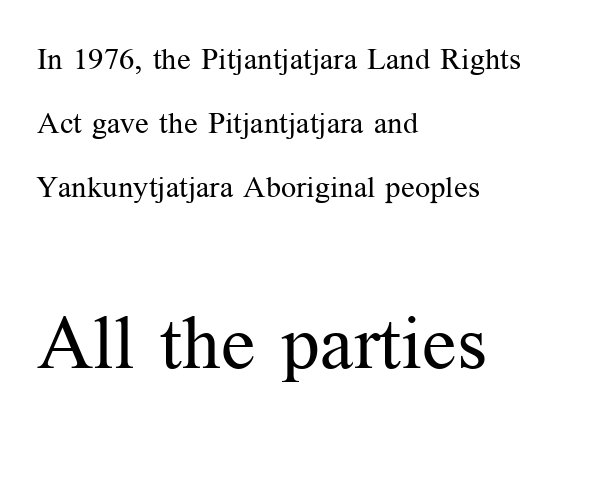
{"serif": "yes", "italic": "no", "bold": "no", "weight": "regular", "width": "normal", "stroke_contrast": "medium", "x_height": "medium", "monospaced": "no", "underline": "no", "align": "left", "line_spacing": "loose", "line_spacing_ratio": 2.14, "letter_spacing": "normal", "letter_spacing_em": 0.0, "larger_block": "second", "size_ratio": 2.5, "glyph_px": 75}
